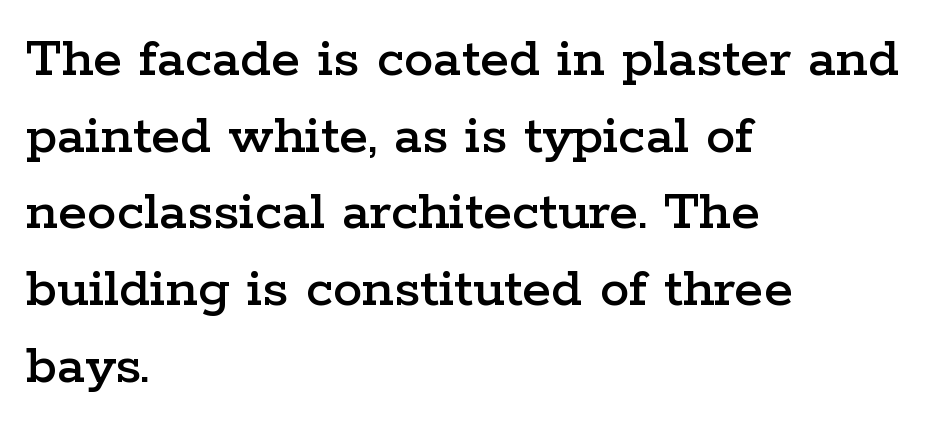
{"serif": "yes", "italic": "no", "width": "wide", "stroke_contrast": "low", "x_height": "medium", "monospaced": "no", "underline": "no", "align": "left", "line_spacing": "normal", "line_spacing_ratio": 1.3, "letter_spacing": "normal", "letter_spacing_em": 0.0, "glyph_px": 59}
